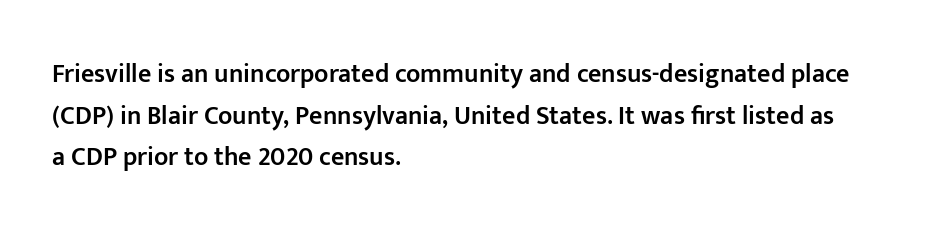
The space between consecutive lines is moderate. All the whitespace from short lines collects on the right. Is there any slant? The stems are plumb. The gaps between neighbouring characters are ordinary and unremarkable. Is the type bold? Partly — it's a semibold, heavier than regular but not fully bold.
